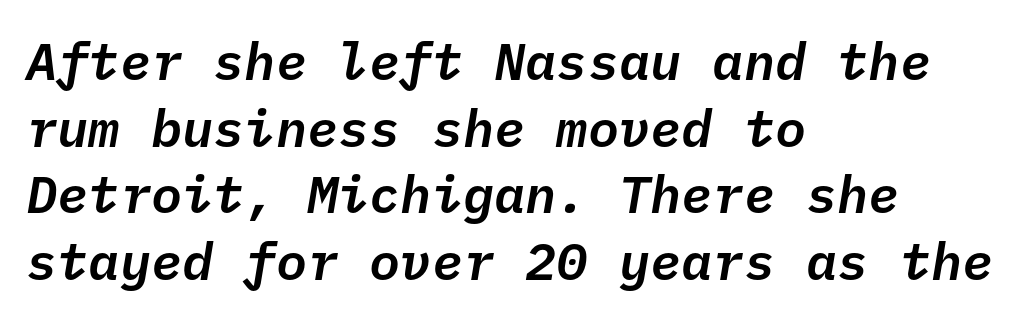
The image shows 52 px text type, italic (leaning right), monospaced; set left-aligned, normal line spacing (1.28x), normal letter spacing, not underlined; low stroke contrast and a medium x-height.
